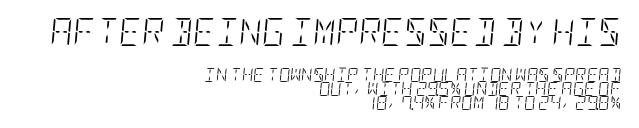
Q: Is the text bold? A: No.
Q: Is the text italic (slanted)? A: Yes, it leans right by about 5 degrees.
Q: Is the text underlined? A: No.
Q: How is the paragraph aligned? A: Right-aligned.
Q: Is the spacing between letters normal or unusually wide? A: Normal.
Q: Is the spacing between lines tight, normal or loose? A: Tight.
Q: Which block of text is set in a larger size, the first (top) or the second (bottom)? A: The first (top) one.
Q: Width (condensed, normal, or wide)? A: Condensed.
Q: Stroke contrast? A: Low.
Q: x-height? A: Large.
